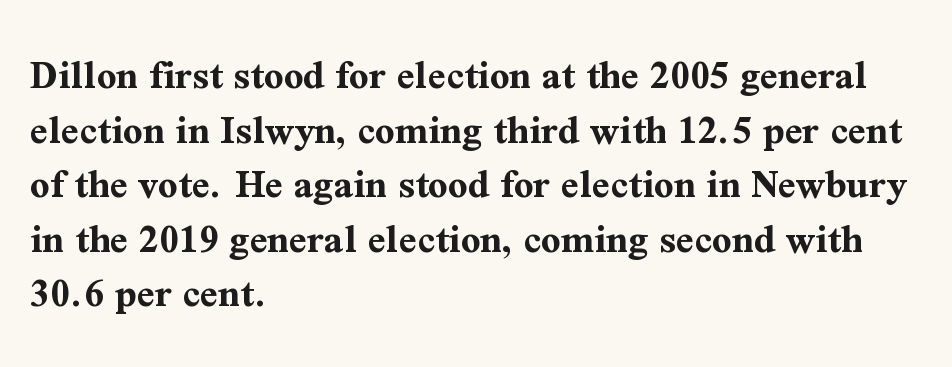
{"serif": "yes", "italic": "no", "bold": "yes", "weight": "bold", "width": "normal", "stroke_contrast": "medium", "x_height": "medium", "monospaced": "no", "underline": "no", "align": "left", "line_spacing": "normal", "line_spacing_ratio": 1.27, "letter_spacing": "normal", "letter_spacing_em": 0.0, "glyph_px": 43}
